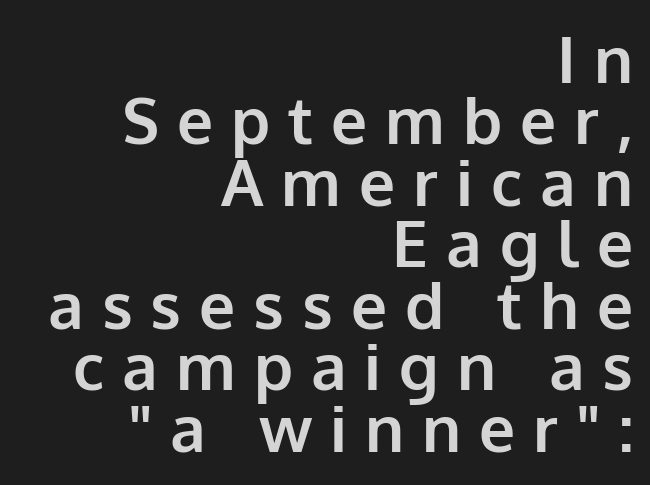
Q: Is the text bold? A: Yes.
Q: Is the text italic (slanted)? A: No, it is upright.
Q: Is the typeface a serif or a sans-serif typeface? A: Sans-serif.
Q: Is the text underlined? A: No.
Q: How is the paragraph aligned? A: Right-aligned.
Q: Is the spacing between letters normal or unusually wide? A: Unusually wide.
Q: Is the spacing between lines tight, normal or loose? A: Tight.
Q: Width (condensed, normal, or wide)? A: Normal.
Q: Stroke contrast? A: Low.
Q: x-height? A: Medium.
Q: Monospaced? A: No.
